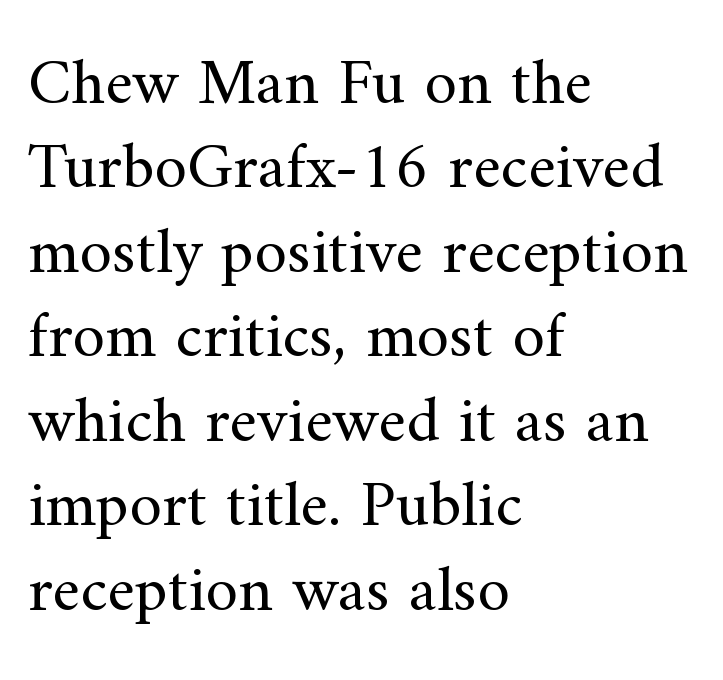
Spacing verdict: proportional, widths tailored to each character. Notice how the stems are strictly vertical — no italics here. Line starts are locked; line ends wander. This rendering features lettering with no underline.
